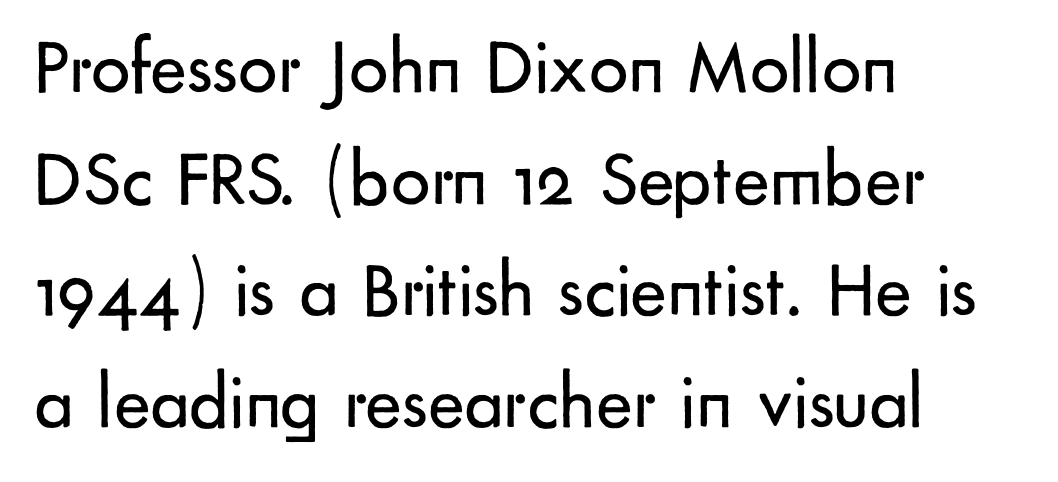
Q: Is the text bold? A: No.
Q: Is the text italic (slanted)? A: No, it is upright.
Q: Is the typeface a serif or a sans-serif typeface? A: Sans-serif.
Q: Is the text underlined? A: No.
Q: How is the paragraph aligned? A: Left-aligned.
Q: Is the spacing between letters normal or unusually wide? A: Normal.
Q: Is the spacing between lines tight, normal or loose? A: Normal.
Q: Width (condensed, normal, or wide)? A: Normal.
Q: Stroke contrast? A: Low.
Q: x-height? A: Small.
Q: Monospaced? A: No.
